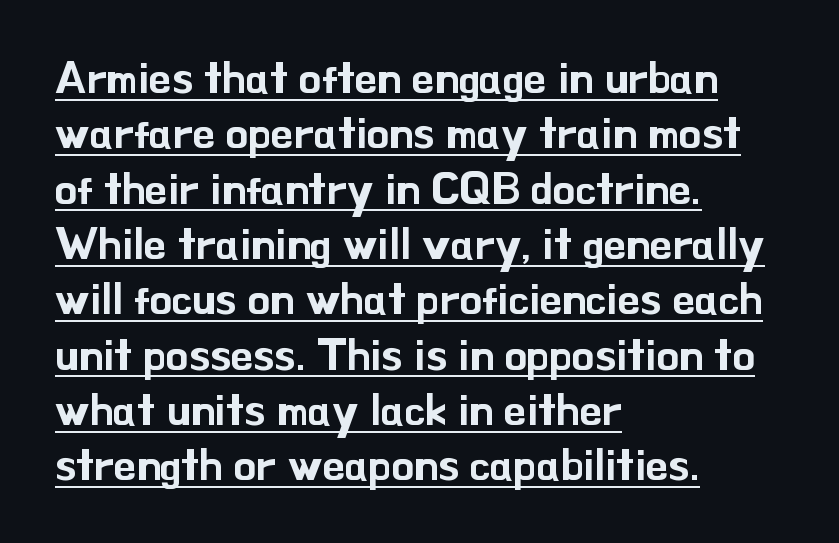
The image shows 45 px sans-serif type, upright; set left-aligned, line spacing 1.23x, normal letter spacing, underlined; low stroke contrast and a small x-height.
